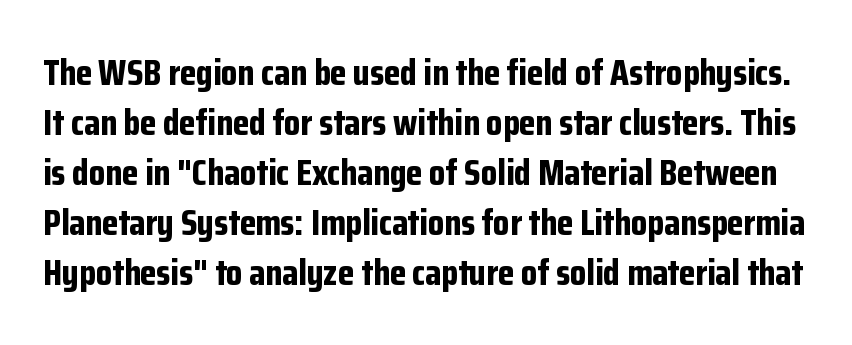
Q: Is the text bold? A: Yes.
Q: Is the text italic (slanted)? A: No, it is upright.
Q: Is the typeface a serif or a sans-serif typeface? A: Sans-serif.
Q: Is the text underlined? A: No.
Q: Is the spacing between letters normal or unusually wide? A: Normal.
Q: Is the spacing between lines tight, normal or loose? A: Normal.
Q: Width (condensed, normal, or wide)? A: Condensed.
Q: Stroke contrast? A: Low.
Q: x-height? A: Medium.
Q: Monospaced? A: No.
